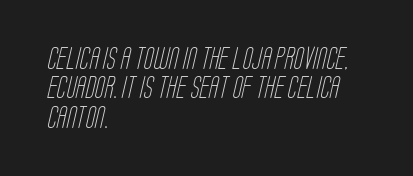
The rendering uses a moderate line-height, typical for paragraphs. Nothing heavy about these letters — not bold at all. In CSS terms this would be text-align: left. No extra tracking has been applied to these lines.
